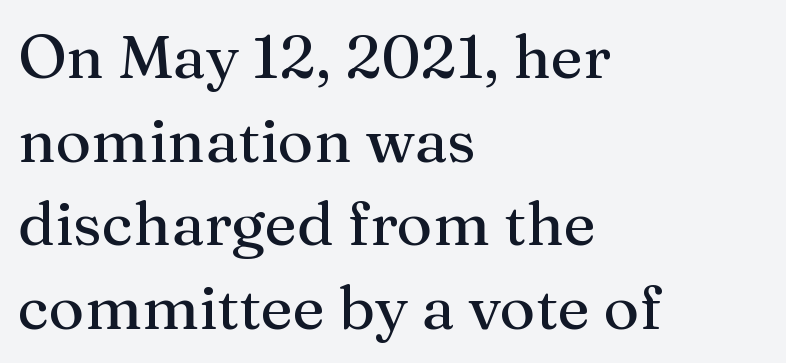
Q: Is the text italic (slanted)? A: No, it is upright.
Q: Is the typeface a serif or a sans-serif typeface? A: Serif.
Q: Is the text underlined? A: No.
Q: How is the paragraph aligned? A: Left-aligned.
Q: Is the spacing between letters normal or unusually wide? A: Normal.
Q: Is the spacing between lines tight, normal or loose? A: Normal.
Q: Width (condensed, normal, or wide)? A: Normal.
Q: Stroke contrast? A: Medium.
Q: x-height? A: Medium.
Q: Monospaced? A: No.
